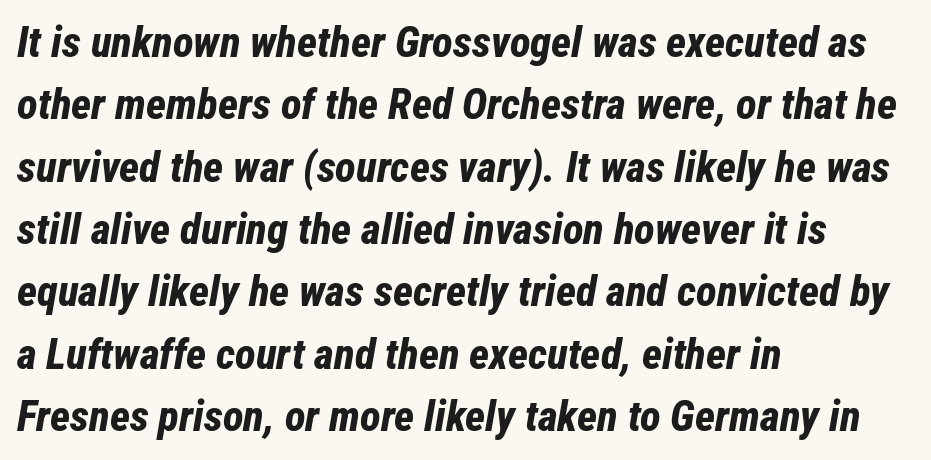
Regarding leading, the lines here are spaced in the standard way. Is this a fixed-width face? No — the glyphs have proportional, varying widths. Underlining? Definitely not there. Short note: letters normally spaced. The text block is weighted toward the left margin, trailing off unevenly rightward.
